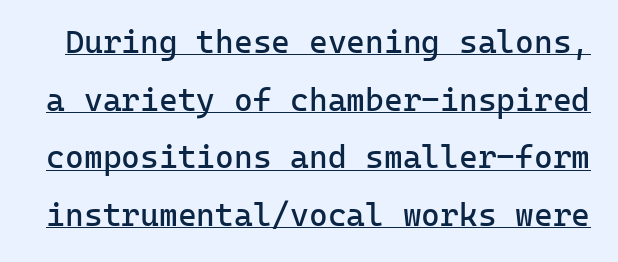
{"serif": "no", "italic": "no", "bold": "no", "weight": "regular", "width": "normal", "stroke_contrast": "low", "x_height": "medium", "monospaced": "yes", "underline": "yes", "line_spacing_ratio": 1.8, "letter_spacing": "normal", "letter_spacing_em": 0.0, "glyph_px": 32}
